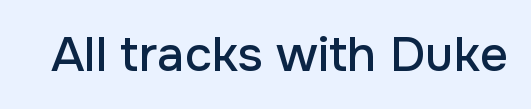
Glyph-to-glyph distance matches everyday printed text. A sans-serif font was chosen for this passage. Unmarked baselines from the first word to the last. The typography opts for an upright posture over an oblique one.
